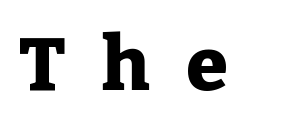
In terms of letterspacing, this is a distinctly airy, spread setting. The glyphs are unaccompanied by any horizontal stroke below them. Unlike a clean sans, this face finishes its strokes with serifs. Vertical strokes here are truly vertical. Caption: bold face, heavy strokes. Varying glyph widths throughout — classic text-font behaviour.
